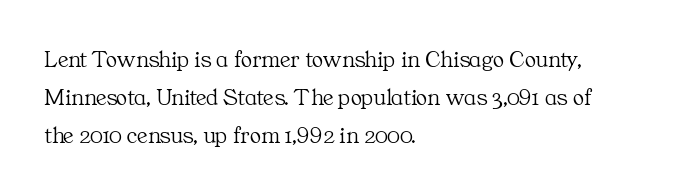
Caption: standard tracking, unaltered. How would I describe the line gaps? Plain and ordinary. Notice how the stems are strictly vertical — no italics here. The typeface has the unassuming heft of standard copy or less. The lines are quadded left.
